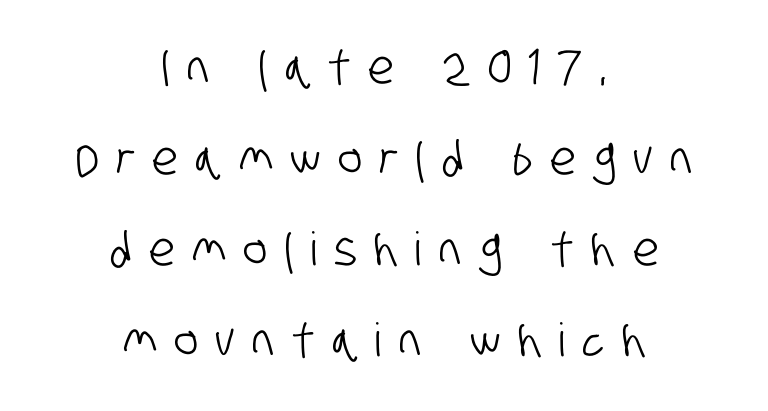
The image shows 46 px condensed sans-serif type; set centered, loose line spacing (1.98x), unusually wide letter spacing (+0.38 em), not underlined; low stroke contrast and a large x-height.
